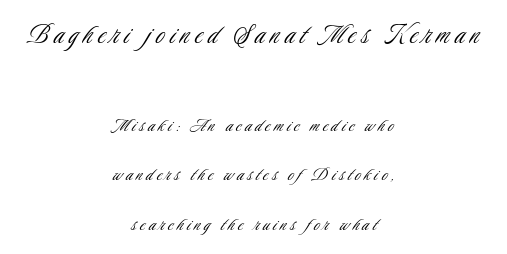
The text was rendered using a sans face with plain stroke endings. Each new line begins a long way beneath the previous one. Lines of text with bare space underneath. The rendering shrinks the type as you move from the upper chunk to the lower.
